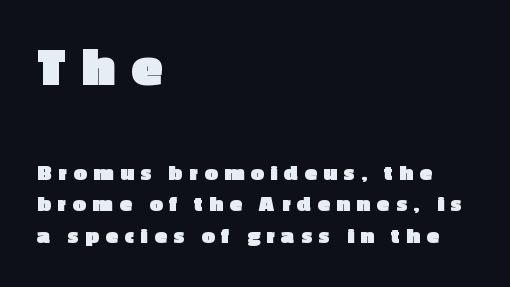
{"serif": "no", "italic": "no", "bold": "yes", "weight": "heavy", "width": "normal", "x_height": "medium", "monospaced": "no", "underline": "no", "align": "left", "line_spacing": "normal", "line_spacing_ratio": 1.36, "letter_spacing": "wide", "letter_spacing_em": 0.3, "larger_block": "first", "size_ratio": 2.48, "glyph_px": 57}
